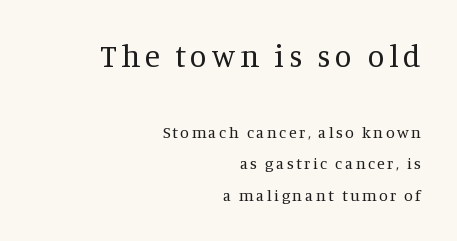
Q: Is the text bold? A: No.
Q: Is the text italic (slanted)? A: No, it is upright.
Q: Is the typeface a serif or a sans-serif typeface? A: Serif.
Q: Is the text underlined? A: No.
Q: How is the paragraph aligned? A: Right-aligned.
Q: Is the spacing between lines tight, normal or loose? A: Loose.
Q: Which block of text is set in a larger size, the first (top) or the second (bottom)? A: The first (top) one.
Q: Width (condensed, normal, or wide)? A: Normal.
Q: Stroke contrast? A: Medium.
Q: x-height? A: Large.
Q: Monospaced? A: No.
